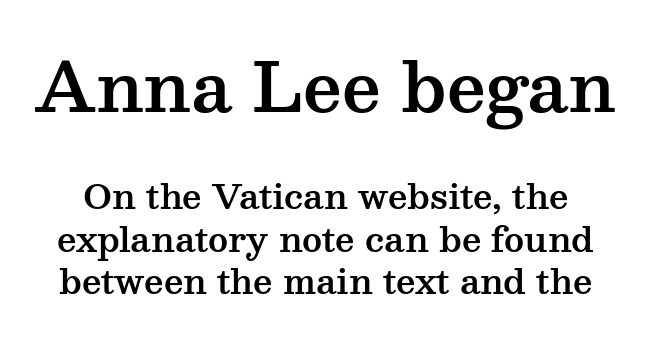
Q: Is the text italic (slanted)? A: No, it is upright.
Q: Is the typeface a serif or a sans-serif typeface? A: Serif.
Q: Is the text underlined? A: No.
Q: Is the spacing between letters normal or unusually wide? A: Normal.
Q: Is the spacing between lines tight, normal or loose? A: Normal.
Q: Which block of text is set in a larger size, the first (top) or the second (bottom)? A: The first (top) one.
Q: Width (condensed, normal, or wide)? A: Wide.
Q: Stroke contrast? A: Medium.
Q: x-height? A: Medium.
Q: Monospaced? A: No.
